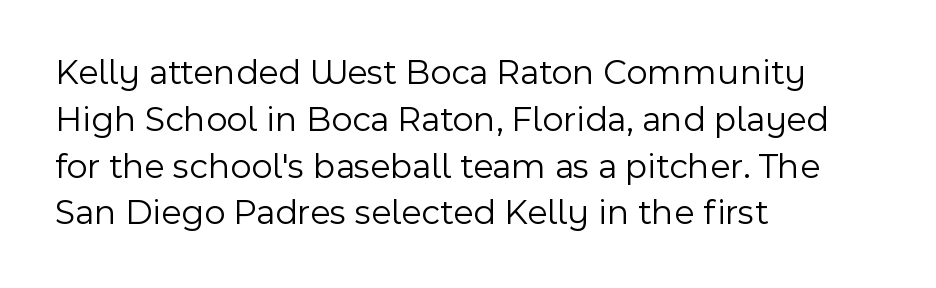
The lines are quadded left. The rendering keeps characters at their native spacing. In terms of posture, this sample is upright. Vertical spacing — default.
